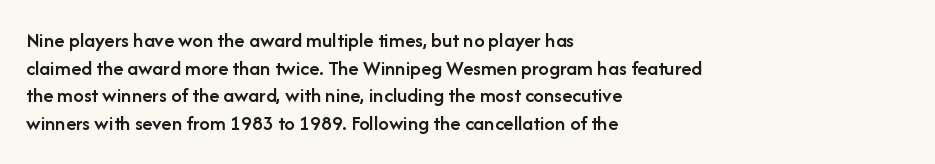
Q: Is the text bold? A: Semi-bold.
Q: Is the text italic (slanted)? A: No, it is upright.
Q: Is the text underlined? A: No.
Q: How is the paragraph aligned? A: Left-aligned.
Q: Is the spacing between letters normal or unusually wide? A: Normal.
Q: Is the spacing between lines tight, normal or loose? A: Normal.
